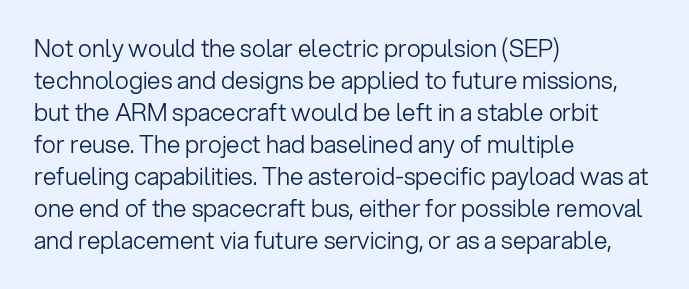
A bare baseline throughout the passage. Does the lettering tilt? It doesn't — this is upright. Leftover space on each line is placed entirely after the last word. Regarding leading, the lines here are spaced in the standard way. Inter-character spacing is left at the font's built-in metrics. Compared with a typical body face, this is equally light or lighter still.
